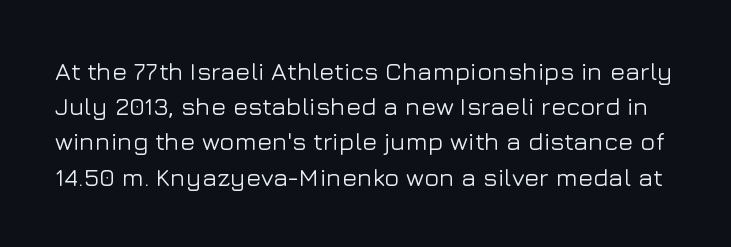
Q: Is the text italic (slanted)? A: No, it is upright.
Q: Is the text underlined? A: No.
Q: Is the spacing between letters normal or unusually wide? A: Normal.
Q: Is the spacing between lines tight, normal or loose? A: Normal.
